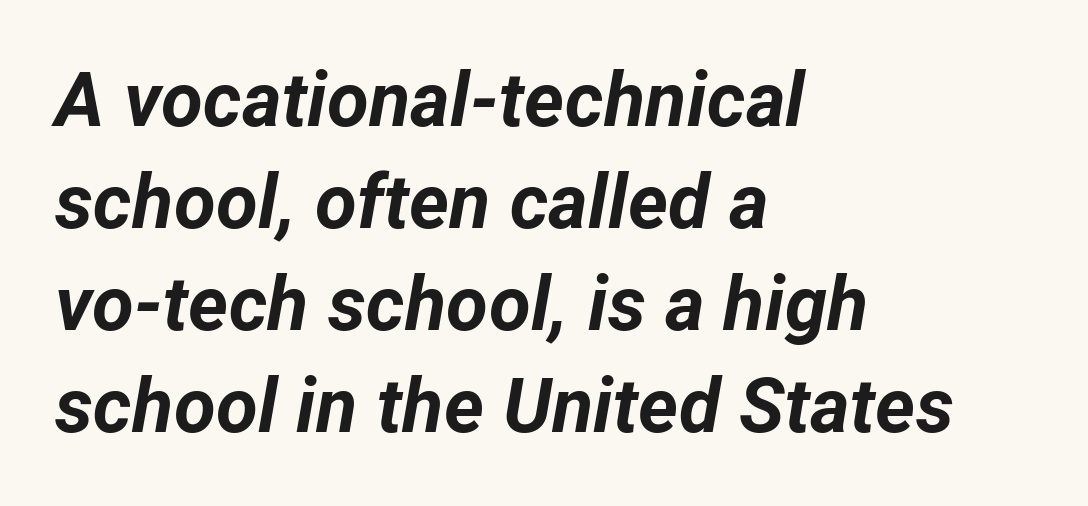
Q: Is the text bold? A: Yes.
Q: Is the text italic (slanted)? A: Yes, it leans right by about 12 degrees.
Q: Is the text underlined? A: No.
Q: How is the paragraph aligned? A: Left-aligned.
Q: Is the spacing between letters normal or unusually wide? A: Normal.
Q: Is the spacing between lines tight, normal or loose? A: Normal.
Q: Width (condensed, normal, or wide)? A: Normal.
Q: Stroke contrast? A: Low.
Q: x-height? A: Medium.
Q: Monospaced? A: No.
